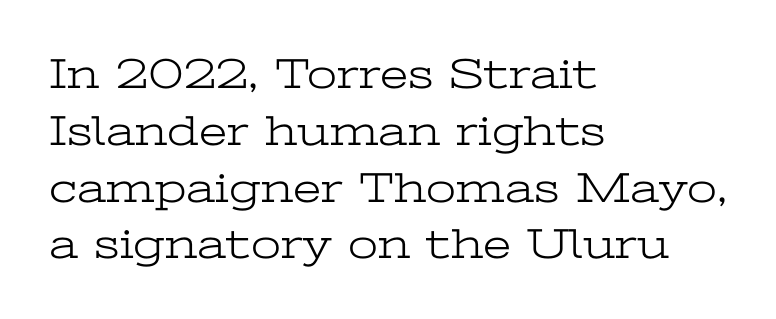
{"serif": "yes", "italic": "no", "bold": "no", "weight": "light", "width": "wide", "stroke_contrast": "low", "x_height": "medium", "monospaced": "no", "underline": "no", "align": "left", "line_spacing": "normal", "line_spacing_ratio": 1.32, "letter_spacing": "normal", "letter_spacing_em": 0.0, "glyph_px": 43}
